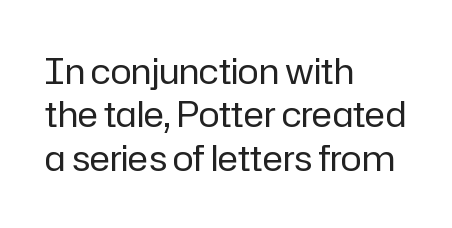
The line texture is even and compact thanks to regular tracking. Notice how the stems are strictly vertical — no italics here. Note: no serifs on the glyphs. Spacing verdict: proportional, widths tailored to each character. Has an underline been added? It has not. The text block is weighted toward the left margin, trailing off unevenly rightward.
